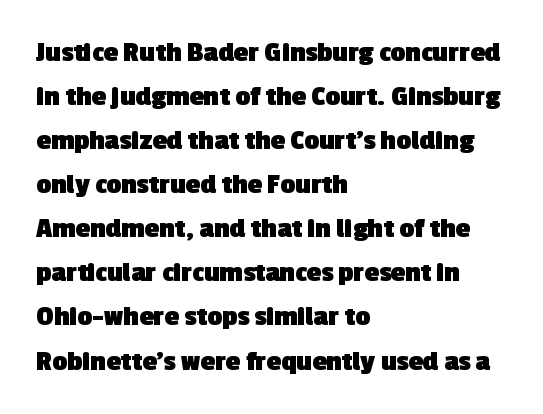
Q: Is the text bold? A: Yes.
Q: Is the typeface a serif or a sans-serif typeface? A: Sans-serif.
Q: Is the text underlined? A: No.
Q: How is the paragraph aligned? A: Left-aligned.
Q: Is the spacing between letters normal or unusually wide? A: Normal.
Q: Is the spacing between lines tight, normal or loose? A: Normal.
Q: Width (condensed, normal, or wide)? A: Normal.
Q: x-height? A: Medium.
Q: Monospaced? A: No.
